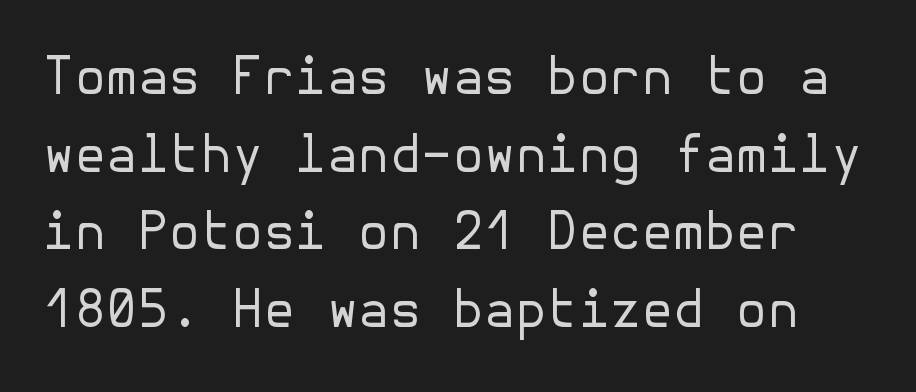
Nope, no serifs anywhere on these letters. Does the leading feel generous? No, just average. On a weight scale, this lands at 450 or below. This is roman type, the default non-slanted kind. Inter-character spacing is left at the font's built-in metrics. Descender tails drop into unmarked territory.
